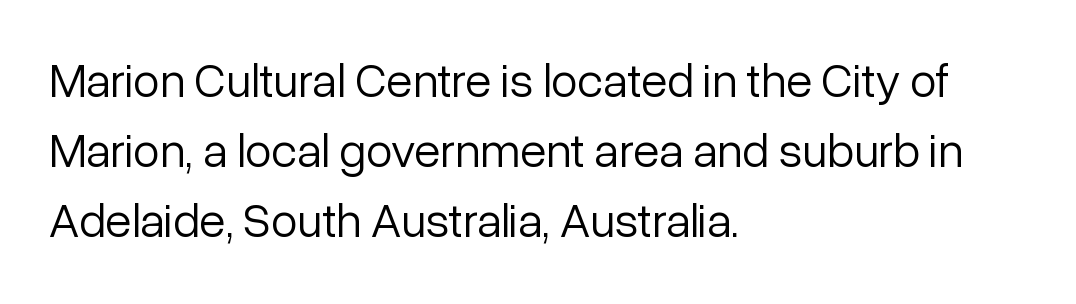
Evenly set lines give the paragraph a standard silhouette. The designer went with a sans here, leaving each stem footless. The zone under the glyphs is completely vacant. You could not count columns in this text — the font is proportionally spaced. Compared with typical body copy, the letter spacing here is the same. The type sits square on the baseline with zero lean.
